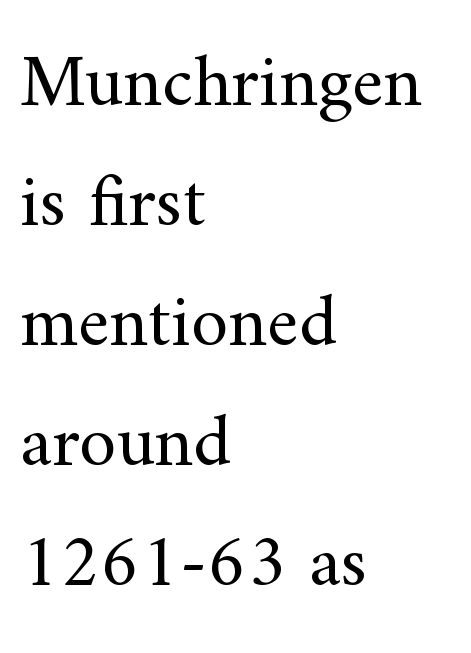
Q: Is the text bold? A: No.
Q: Is the text italic (slanted)? A: No, it is upright.
Q: Is the typeface a serif or a sans-serif typeface? A: Serif.
Q: Is the text underlined? A: No.
Q: How is the paragraph aligned? A: Left-aligned.
Q: Is the spacing between letters normal or unusually wide? A: Normal.
Q: Is the spacing between lines tight, normal or loose? A: Normal.
Q: Width (condensed, normal, or wide)? A: Normal.
Q: Stroke contrast? A: Medium.
Q: x-height? A: Small.
Q: Monospaced? A: No.
